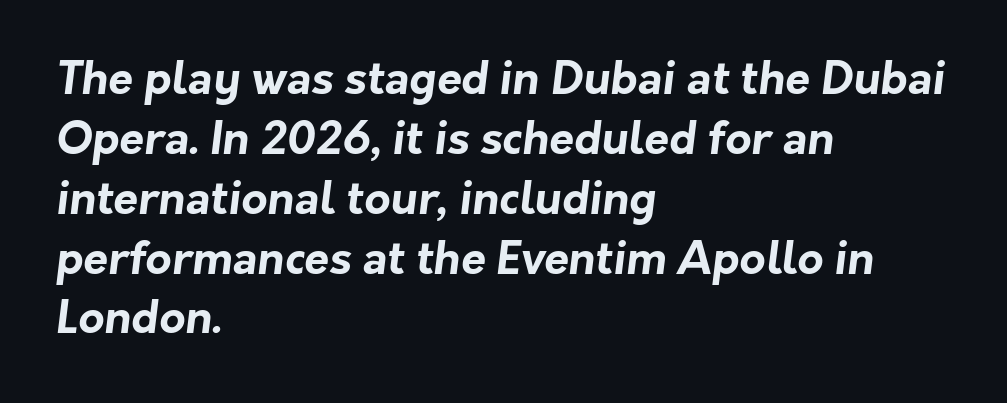
In terms of letterspacing, this is plain default setting. The vertical gap from one line to the next is medium. Varying glyph widths throughout — classic text-font behaviour. Underline: absent.
